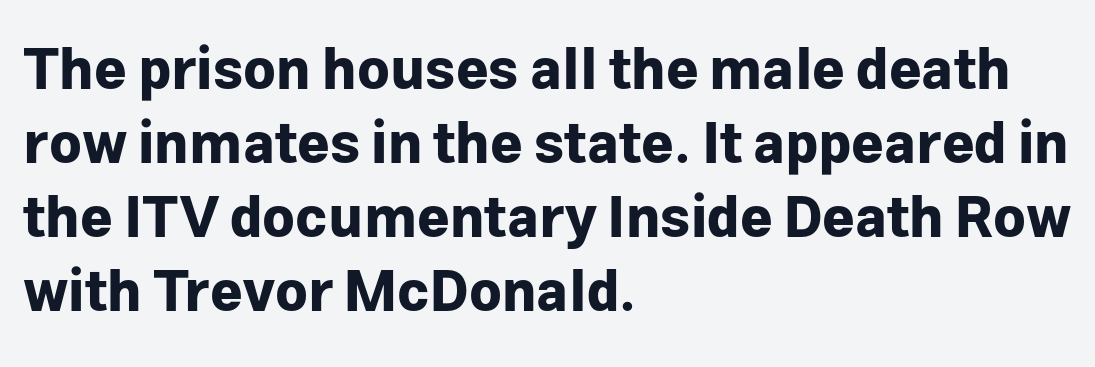
Q: Is the text bold? A: Yes.
Q: Is the text italic (slanted)? A: No, it is upright.
Q: Is the typeface a serif or a sans-serif typeface? A: Sans-serif.
Q: Is the text underlined? A: No.
Q: How is the paragraph aligned? A: Left-aligned.
Q: Is the spacing between letters normal or unusually wide? A: Normal.
Q: Is the spacing between lines tight, normal or loose? A: Normal.
Q: Width (condensed, normal, or wide)? A: Normal.
Q: Stroke contrast? A: Low.
Q: x-height? A: Medium.
Q: Monospaced? A: No.
